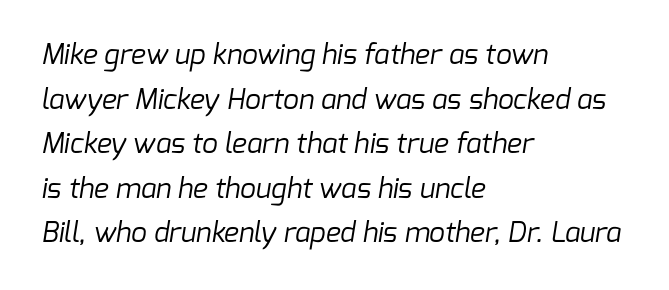
{"serif": "no", "bold": "no", "weight": "regular", "width": "normal", "stroke_contrast": "low", "x_height": "medium", "monospaced": "no", "underline": "no", "align": "left", "line_spacing": "normal", "line_spacing_ratio": 1.59, "letter_spacing": "normal", "letter_spacing_em": 0.0, "glyph_px": 28}
